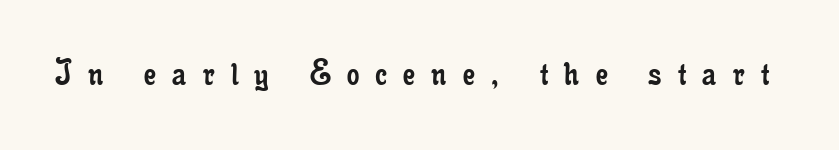
The image shows 39 px regular-weight, condensed serif type, upright; set unusually wide letter spacing (+0.42 em), not underlined; low stroke contrast and a small x-height.
